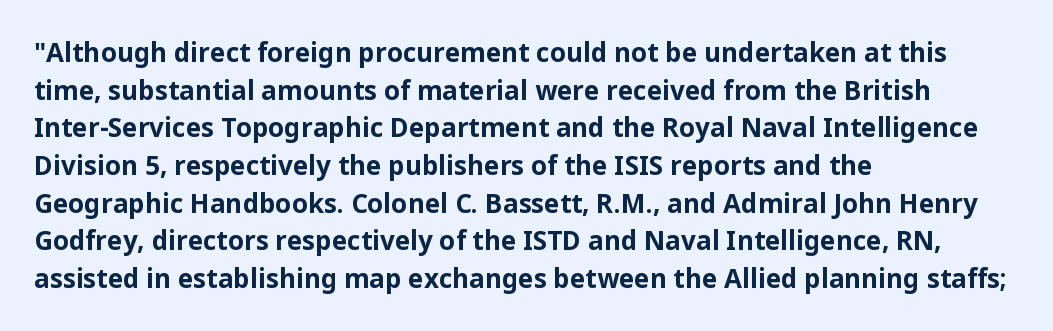
{"italic": "no", "bold": "yes", "underline": "no", "align": "left", "line_spacing": "normal", "line_spacing_ratio": 1.45, "letter_spacing": "normal", "letter_spacing_em": 0.0, "glyph_px": 26}
